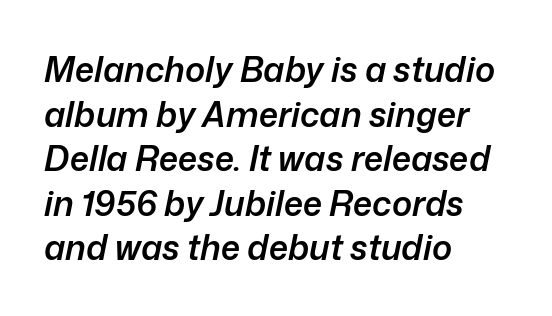
Type without underlining. Leftover space on each line is placed entirely after the last word. Notice how the stems are inclined rather than vertical — that's the hallmark of italics. Moderately thickened strokes mark this as semibold type. Here the glyphs are tracked normally, forming tight word shapes. How would I describe the line gaps? Plain and ordinary.
